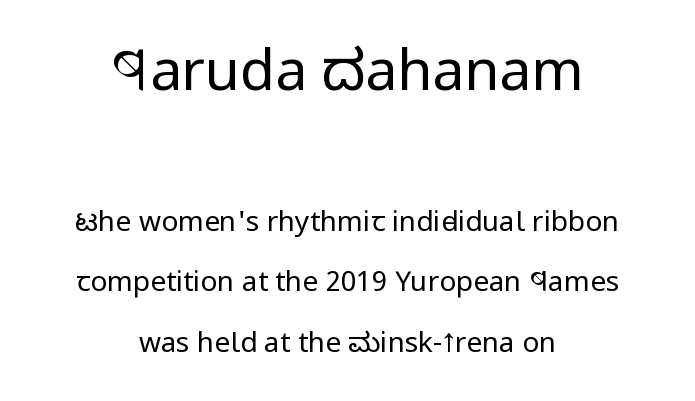
The image shows 57 px regular-weight, condensed sans-serif type, upright; set centered, loose line spacing (2.15x), normal letter spacing, not underlined; the first (top) block is 2.04x larger; low stroke contrast and a large x-height.
